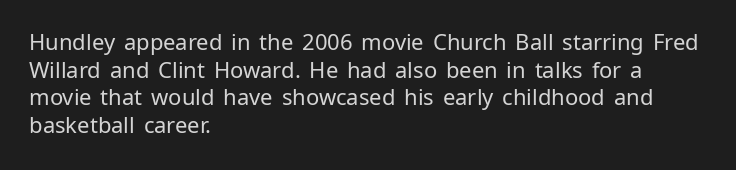
{"italic": "no", "bold": "no", "underline": "no", "align": "left", "line_spacing": "normal", "line_spacing_ratio": 1.26, "letter_spacing": "normal", "letter_spacing_em": 0.0, "glyph_px": 22}
